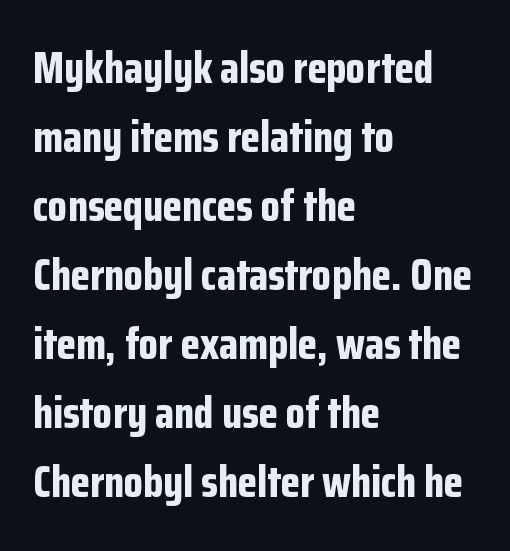
{"serif": "no", "italic": "no", "bold": "yes", "weight": "bold", "width": "condensed", "stroke_contrast": "low", "x_height": "medium", "monospaced": "no", "underline": "no", "align": "left", "line_spacing": "normal", "line_spacing_ratio": 1.57, "letter_spacing": "normal", "letter_spacing_em": 0.0, "glyph_px": 44}
